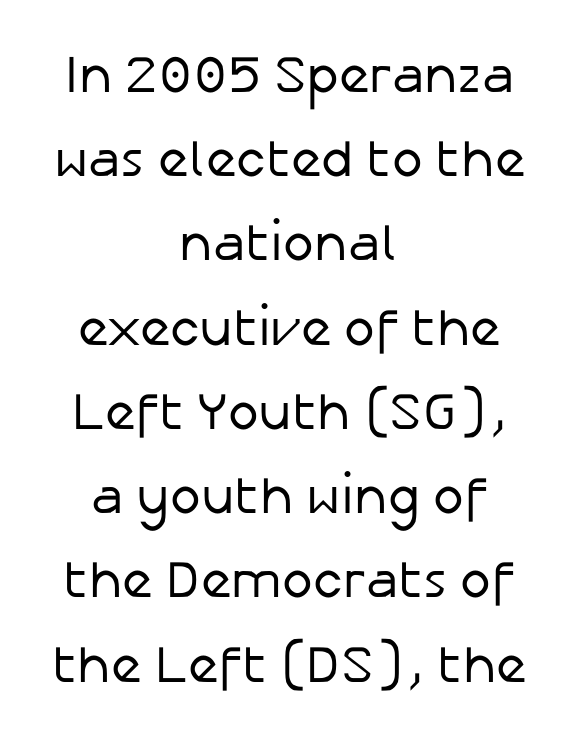
The image shows 52 px regular-weight sans-serif type, upright; set centered, normal line spacing (1.62x), normal letter spacing, not underlined; low stroke contrast and a medium x-height.
